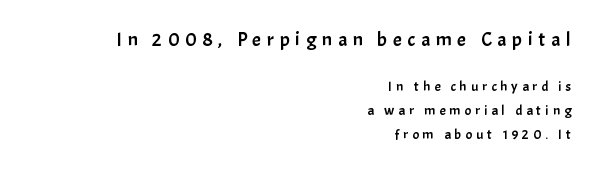
Q: Is the text italic (slanted)? A: No, it is upright.
Q: Is the text underlined? A: No.
Q: How is the paragraph aligned? A: Right-aligned.
Q: Is the spacing between letters normal or unusually wide? A: Unusually wide.
Q: Which block of text is set in a larger size, the first (top) or the second (bottom)? A: The first (top) one.
